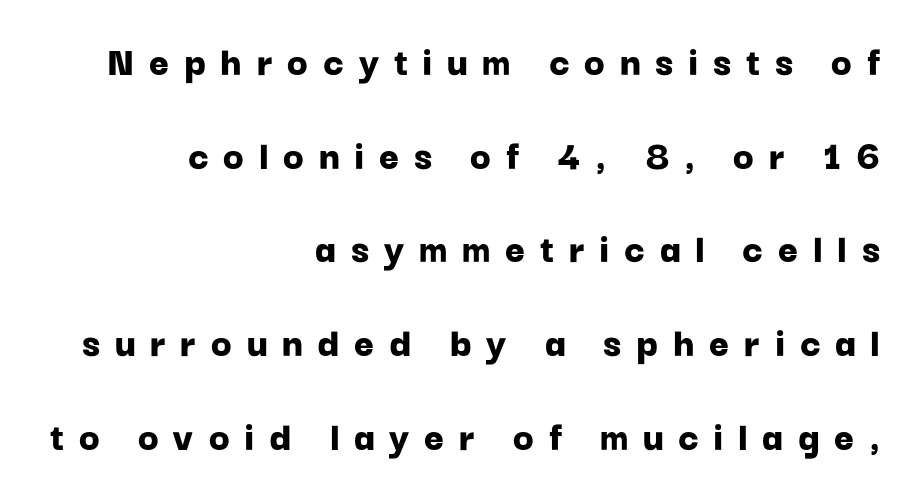
The image shows 43 px bold sans-serif type, upright; set right-aligned, loose line spacing (2.18x), unusually wide letter spacing (+0.34 em), not underlined; low stroke contrast and a medium x-height.
